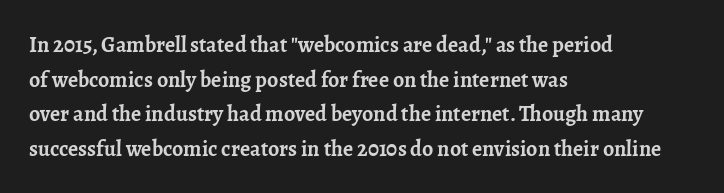
The image shows 22 px bold type, upright; set left-aligned, normal line spacing (1.57x), normal letter spacing, not underlined.
